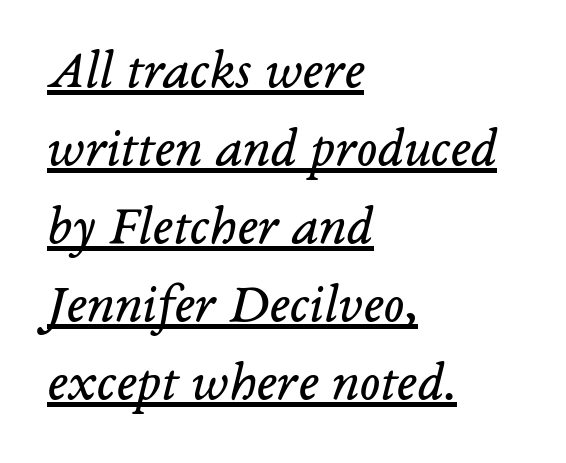
No letter is thick-stroked: the sample isn't bold. Rows of type keep a routine distance in the vertical direction. I'd call this a serif setting — the letters wear small feet. The passage shown is underscored from start to finish. Is the block centered? No — it sits flush against the left margin.
